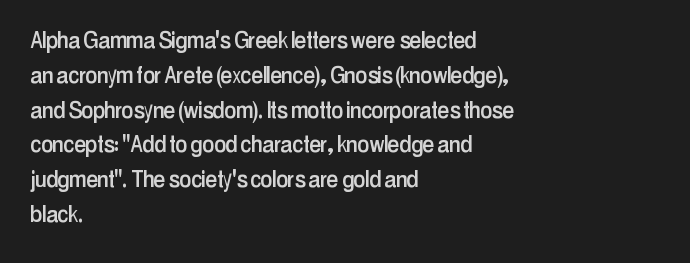
Q: Is the text italic (slanted)? A: No, it is upright.
Q: Is the text underlined? A: No.
Q: How is the paragraph aligned? A: Left-aligned.
Q: Is the spacing between letters normal or unusually wide? A: Normal.
Q: Is the spacing between lines tight, normal or loose? A: Normal.
